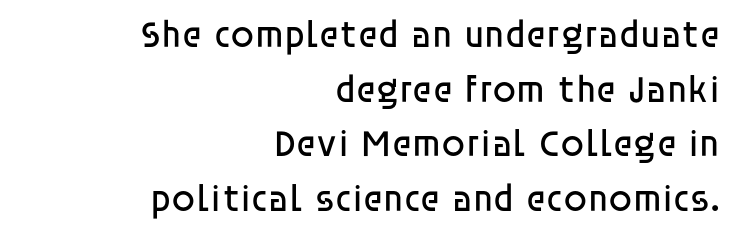
Tall strokes in this sample are plumb rather than angled. Regarding serifs, this sample does without them. Vertical stems look standard width or narrower in stroke. Plain, unruled lines of type. In terms of leading, this rendering sits right in the middle.
